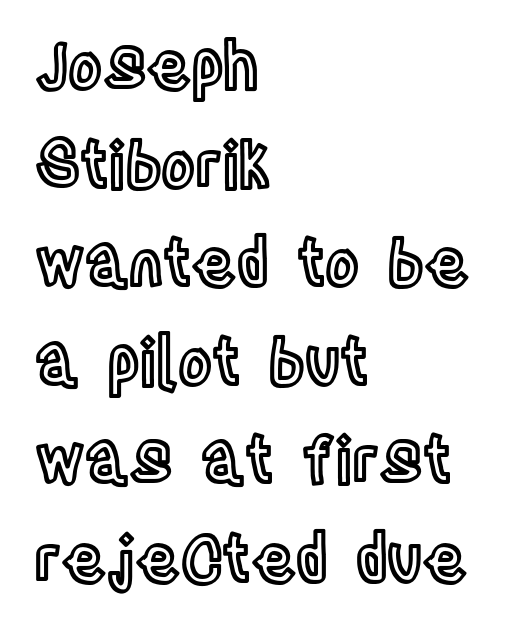
{"italic": "no", "width": "condensed", "x_height": "large", "monospaced": "no", "underline": "no", "align": "left", "line_spacing": "normal", "line_spacing_ratio": 1.54, "letter_spacing": "normal", "letter_spacing_em": 0.0, "glyph_px": 64}
